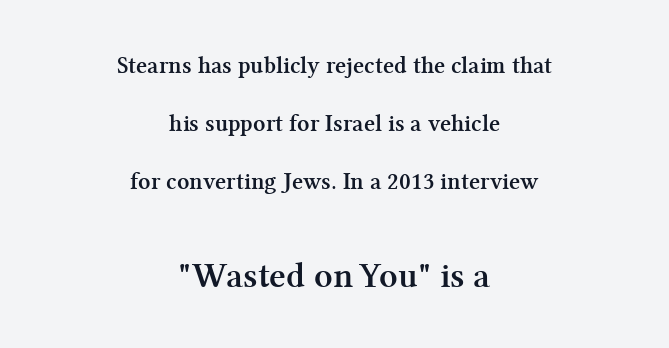
Character widths vary here, with narrow letters taking less room than wide ones. The passage shown has conventional tracking throughout. Which margin do the lines hug? Neither — every line sits in the middle. Italic: no, the glyphs are upright roman. Classification — serif.
